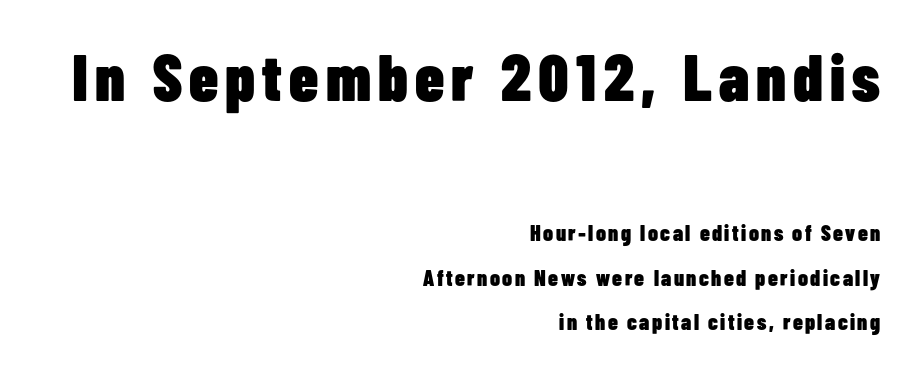
{"serif": "no", "italic": "no", "bold": "yes", "weight": "heavy", "width": "condensed", "stroke_contrast": "low", "x_height": "medium", "monospaced": "no", "underline": "no", "align": "right", "line_spacing": "loose", "line_spacing_ratio": 2.02, "larger_block": "first", "size_ratio": 2.95, "glyph_px": 65}
